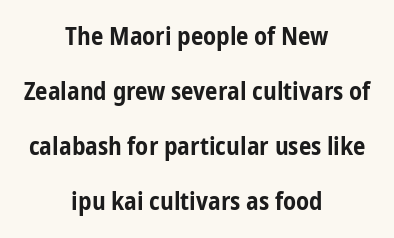
Reading down the column, the eye jumps a long way to each next line. Where is the straight margin? There isn't one; the lines are centered. Look at the tracking — it's just the regular setting, nothing added. Quick note: underline off. On the weight axis this lands at bold, roughly 700.
